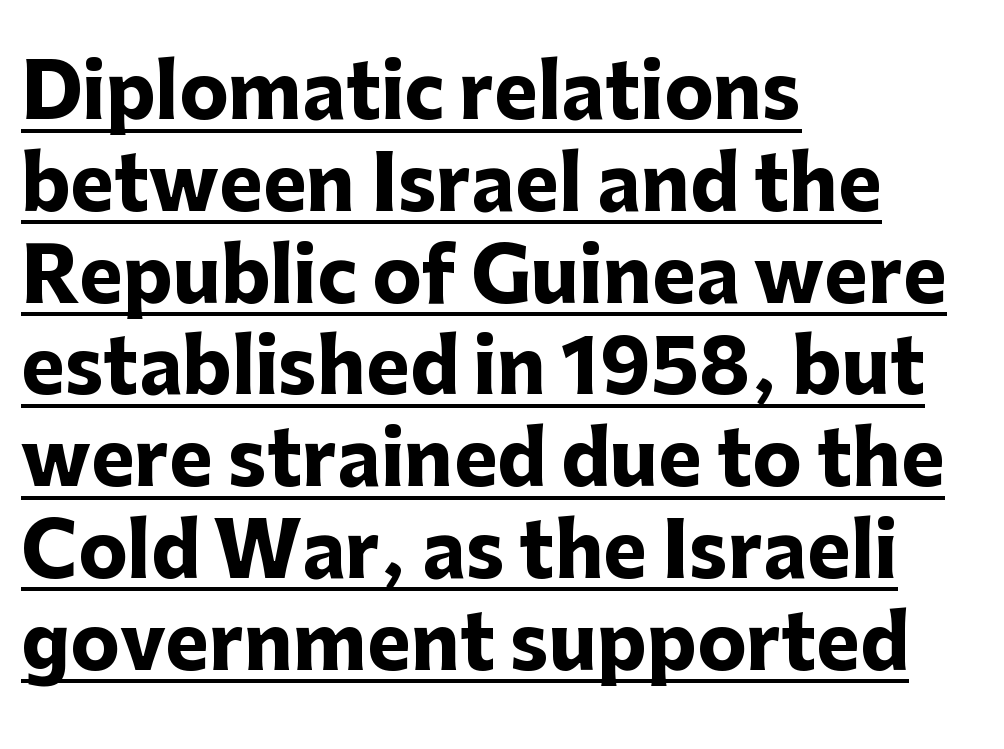
The image shows 74 px heavy sans-serif type, upright; set left-aligned, line spacing 1.24x, normal letter spacing, underlined; low stroke contrast and a medium x-height.
